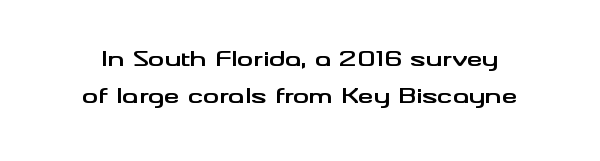
Q: Is the text bold? A: Yes.
Q: Is the text italic (slanted)? A: No, it is upright.
Q: Is the text underlined? A: No.
Q: Is the spacing between letters normal or unusually wide? A: Normal.
